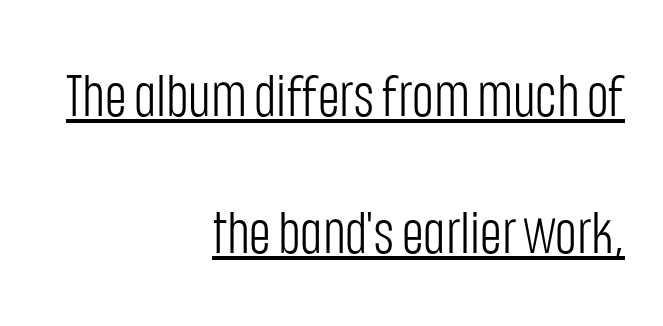
Q: Is the text bold? A: No.
Q: Is the text italic (slanted)? A: No, it is upright.
Q: Is the typeface a serif or a sans-serif typeface? A: Sans-serif.
Q: Is the text underlined? A: Yes.
Q: How is the paragraph aligned? A: Right-aligned.
Q: Is the spacing between letters normal or unusually wide? A: Normal.
Q: Is the spacing between lines tight, normal or loose? A: Loose.
Q: Width (condensed, normal, or wide)? A: Condensed.
Q: Stroke contrast? A: Low.
Q: x-height? A: Large.
Q: Monospaced? A: No.
